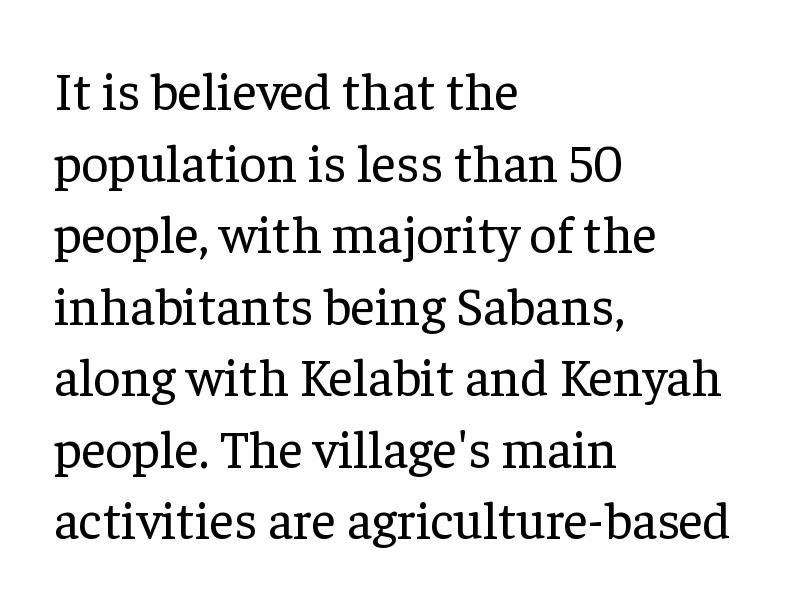
The passage shown stacks its lines at a standard gap. The face used here is rendered with its standard letterfit. Here the designer chose a conventional face with non-uniform glyph widths. Do the letters lean? They stand straight. Decoration check: the copy has no underline. Does the copy run flush right? No — it runs flush left.
